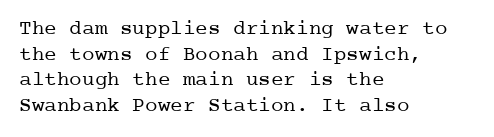
{"italic": "no", "bold": "no", "underline": "no", "align": "left", "line_spacing_ratio": 1.22, "letter_spacing": "normal", "letter_spacing_em": 0.0, "glyph_px": 21}
